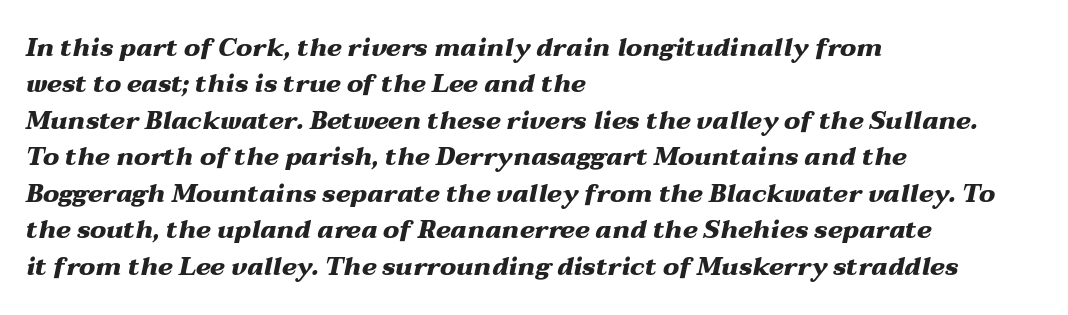
Has an underline been added? It has not. The text carries the slant typical of an italic or oblique font. The designer left line spacing at the default. Chunky letters — that's bold for sure.
